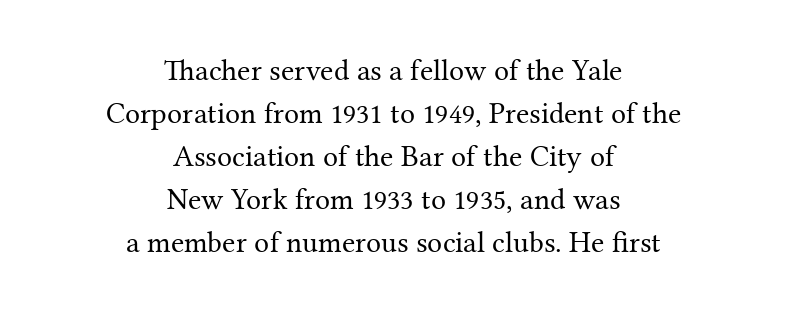
Q: Is the text bold? A: No.
Q: Is the text italic (slanted)? A: No, it is upright.
Q: Is the typeface a serif or a sans-serif typeface? A: Serif.
Q: Is the text underlined? A: No.
Q: How is the paragraph aligned? A: Centered.
Q: Is the spacing between letters normal or unusually wide? A: Normal.
Q: Is the spacing between lines tight, normal or loose? A: Normal.
Q: Width (condensed, normal, or wide)? A: Normal.
Q: Stroke contrast? A: Medium.
Q: x-height? A: Medium.
Q: Monospaced? A: No.
